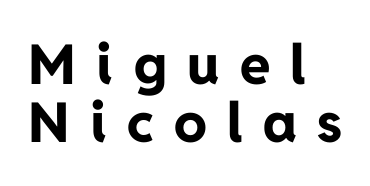
{"serif": "no", "italic": "no", "bold": "yes", "weight": "bold", "width": "normal", "stroke_contrast": "low", "x_height": "medium", "monospaced": "no", "underline": "no", "align": "left", "line_spacing": "tight", "line_spacing_ratio": 1.05, "letter_spacing": "wide", "letter_spacing_em": 0.37, "glyph_px": 55}
